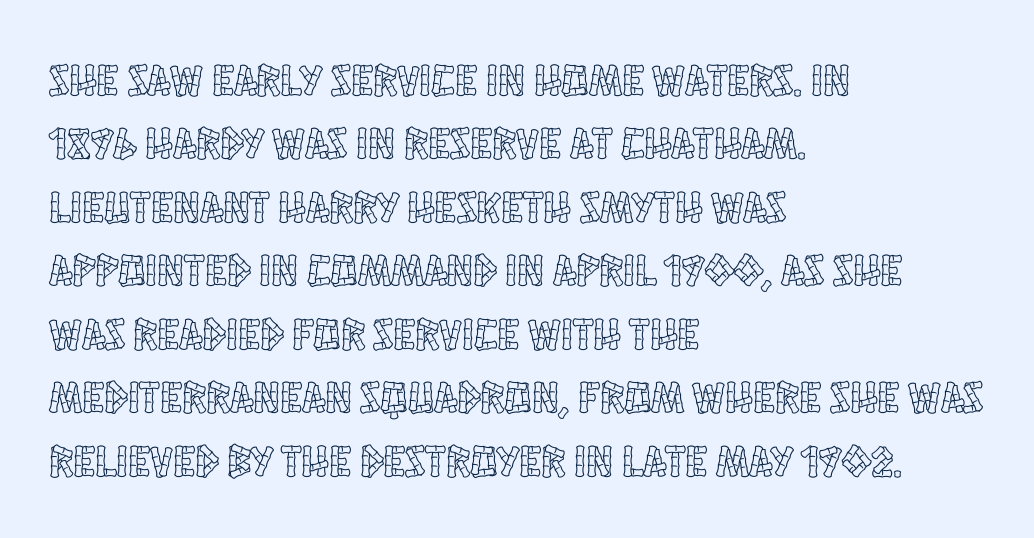
Any mark beneath the type? The region is blank. What's the leading like? Ordinary, nothing unusual. A typesetter would mark this as roman, not italic. Here the glyphs are tracked normally, forming tight word shapes. Looks like regular typesetting: each glyph gets only the width it needs.
